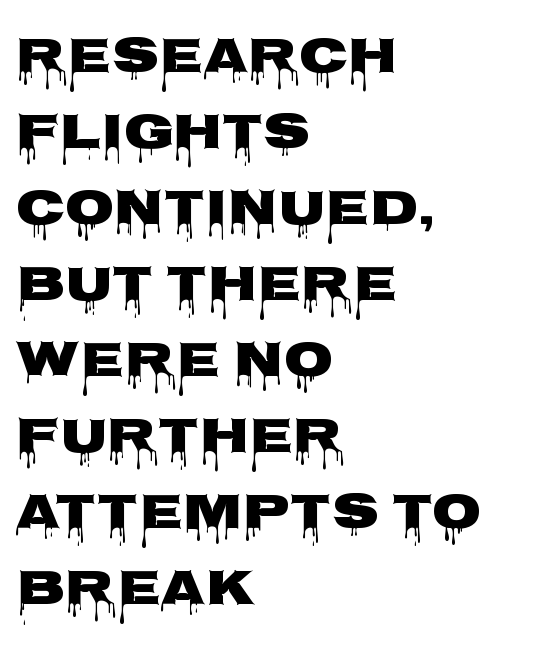
The image shows 51 px wide sans-serif type, upright; set left-aligned, normal line spacing (1.49x), normal letter spacing, not underlined; low stroke contrast and a large x-height.
